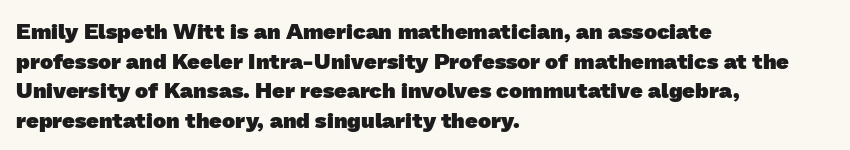
The typesetting leans heavy: a genuine bold. Leading: standard. The ragged edge is on the right, which tells us the setting is flush left. Spacing between characters is what you'd get straight out of the box. The passage shown is not underscored anywhere.
